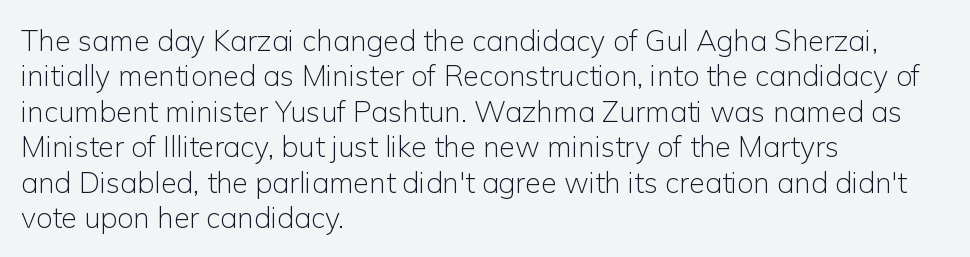
{"serif": "no", "italic": "no", "bold": "no", "weight": "light", "width": "normal", "stroke_contrast": "low", "x_height": "medium", "monospaced": "no", "underline": "no", "align": "left", "line_spacing_ratio": 1.22, "letter_spacing": "normal", "letter_spacing_em": 0.0, "glyph_px": 29}
